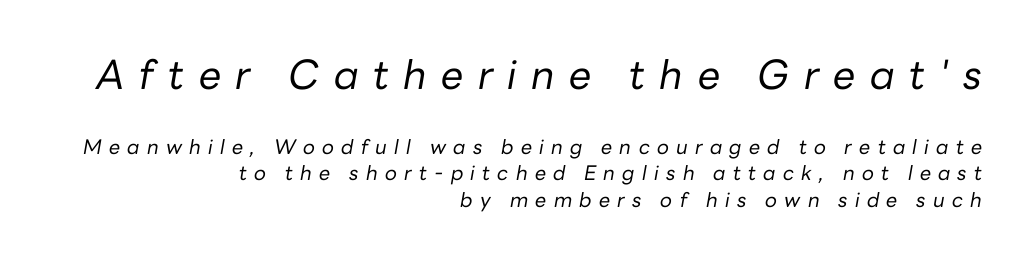
The image shows 40 px regular-weight type, italic (leaning right); set right-aligned, normal line spacing (1.34x), unusually wide letter spacing (+0.36 em), not underlined; the first (top) block is 2.0x larger; low stroke contrast and a medium x-height.
